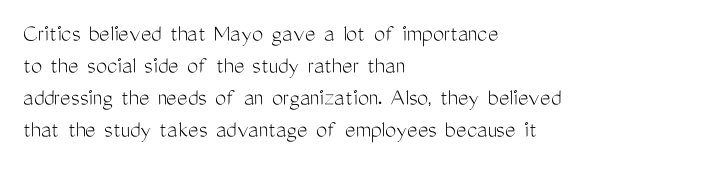
{"italic": "no", "bold": "no", "underline": "no", "align": "left", "line_spacing": "normal", "line_spacing_ratio": 1.28, "letter_spacing": "normal", "letter_spacing_em": 0.0, "glyph_px": 25}
